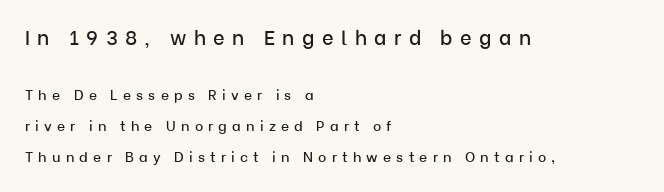
The image shows 20 px text type, upright; set left-aligned, loose line spacing (2.23x), unusually wide letter spacing (+0.37 em), not underlined; the first (top) block is 1.43x larger.
